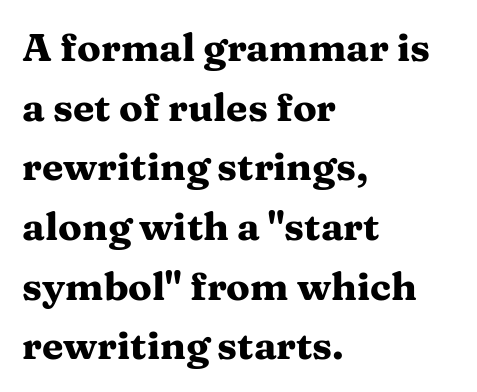
Q: Is the text bold? A: Yes.
Q: Is the text italic (slanted)? A: No, it is upright.
Q: Is the typeface a serif or a sans-serif typeface? A: Serif.
Q: Is the text underlined? A: No.
Q: How is the paragraph aligned? A: Left-aligned.
Q: Is the spacing between letters normal or unusually wide? A: Normal.
Q: Is the spacing between lines tight, normal or loose? A: Normal.
Q: Width (condensed, normal, or wide)? A: Wide.
Q: Stroke contrast? A: Medium.
Q: x-height? A: Medium.
Q: Monospaced? A: No.
